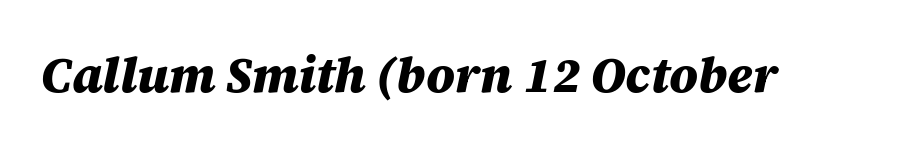
If you drew a line through each stem, it would be angled. A full-strength bold gives these letters their thick strokes. Proportional: the letters do not fall into vertical columns. Here the glyphs are tracked normally, forming tight word shapes. Has an underline been added? It has not.
